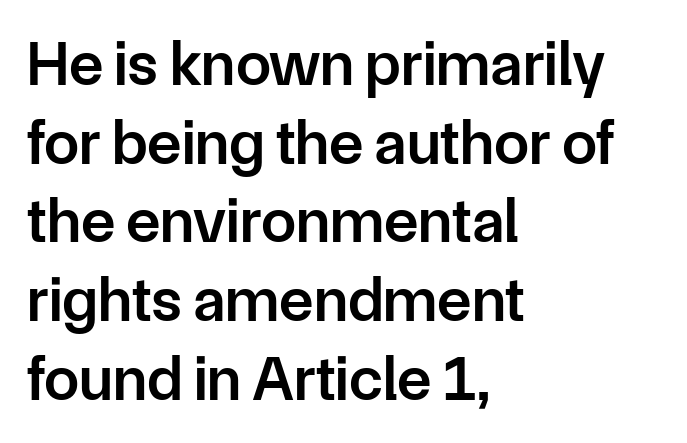
Q: Is the text bold? A: Semi-bold.
Q: Is the text italic (slanted)? A: No, it is upright.
Q: Is the typeface a serif or a sans-serif typeface? A: Sans-serif.
Q: Is the text underlined? A: No.
Q: How is the paragraph aligned? A: Left-aligned.
Q: Is the spacing between letters normal or unusually wide? A: Normal.
Q: Is the spacing between lines tight, normal or loose? A: Normal.
Q: Width (condensed, normal, or wide)? A: Normal.
Q: Stroke contrast? A: Low.
Q: x-height? A: Medium.
Q: Monospaced? A: No.
